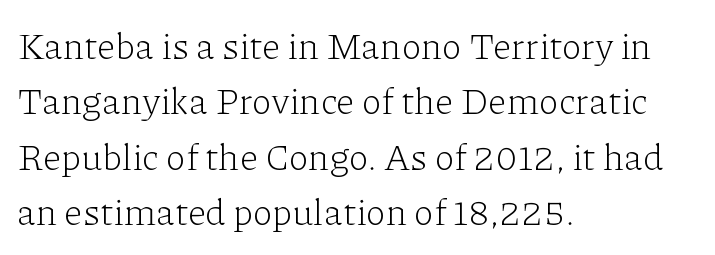
The image shows 37 px light serif type, upright; set left-aligned, normal line spacing (1.5x), normal letter spacing, not underlined; low stroke contrast and a medium x-height.
